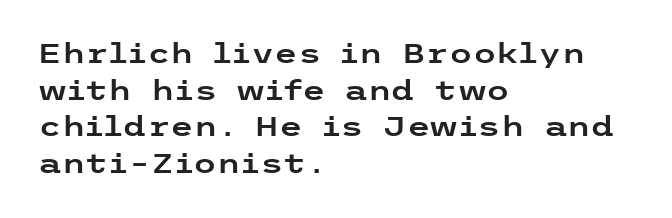
The image shows 27 px text type, upright; set left-aligned, normal line spacing (1.36x), normal letter spacing, not underlined.
